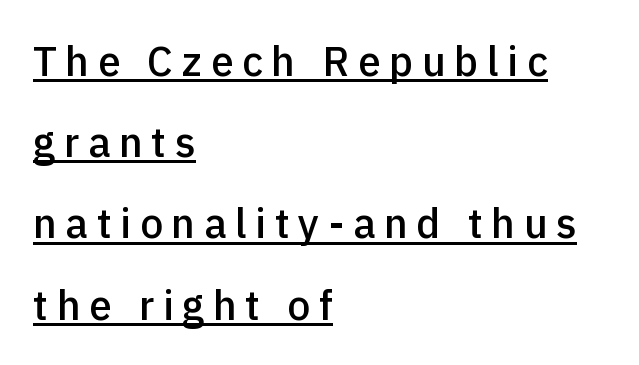
{"serif": "no", "italic": "no", "bold": "semi", "weight": "semibold", "width": "normal", "x_height": "medium", "monospaced": "no", "underline": "yes", "align": "left", "line_spacing": "loose", "line_spacing_ratio": 1.98, "letter_spacing": "wide", "letter_spacing_em": 0.21, "glyph_px": 41}
